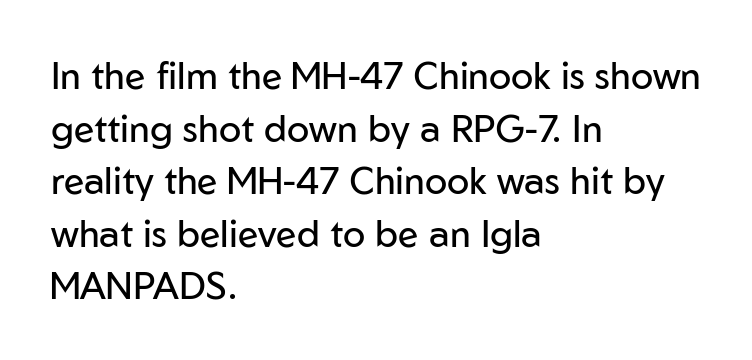
{"serif": "no", "italic": "no", "bold": "no", "weight": "regular", "width": "normal", "stroke_contrast": "low", "x_height": "medium", "monospaced": "no", "underline": "no", "align": "left", "line_spacing": "normal", "line_spacing_ratio": 1.42, "letter_spacing": "normal", "letter_spacing_em": 0.0, "glyph_px": 37}
